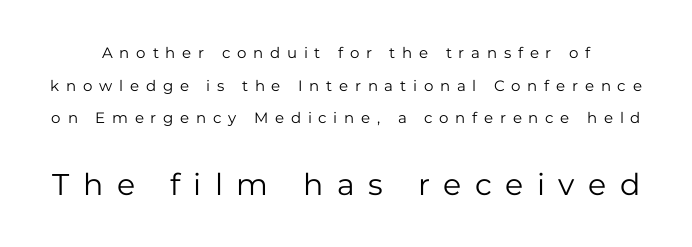
Q: Is the text bold? A: No.
Q: Is the text italic (slanted)? A: No, it is upright.
Q: Is the typeface a serif or a sans-serif typeface? A: Sans-serif.
Q: Is the text underlined? A: No.
Q: Is the spacing between letters normal or unusually wide? A: Unusually wide.
Q: Is the spacing between lines tight, normal or loose? A: Loose.
Q: Which block of text is set in a larger size, the first (top) or the second (bottom)? A: The second (bottom) one.
Q: Width (condensed, normal, or wide)? A: Normal.
Q: Stroke contrast? A: Low.
Q: x-height? A: Medium.
Q: Monospaced? A: No.
